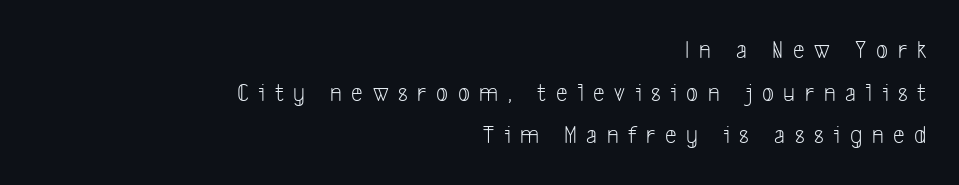
Q: Is the text bold? A: No.
Q: Is the text underlined? A: No.
Q: How is the paragraph aligned? A: Right-aligned.
Q: Is the spacing between letters normal or unusually wide? A: Unusually wide.
Q: Is the spacing between lines tight, normal or loose? A: Normal.
